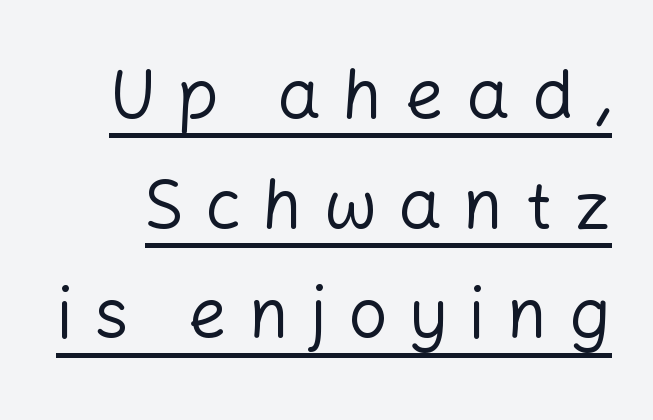
The font sits on the lighter half of the weight spectrum, regular included. The lines sit at an ordinary, default distance from one another. The type is letterspaced generously, with wide tracking. Does the lettering tilt? It doesn't — this is upright.
